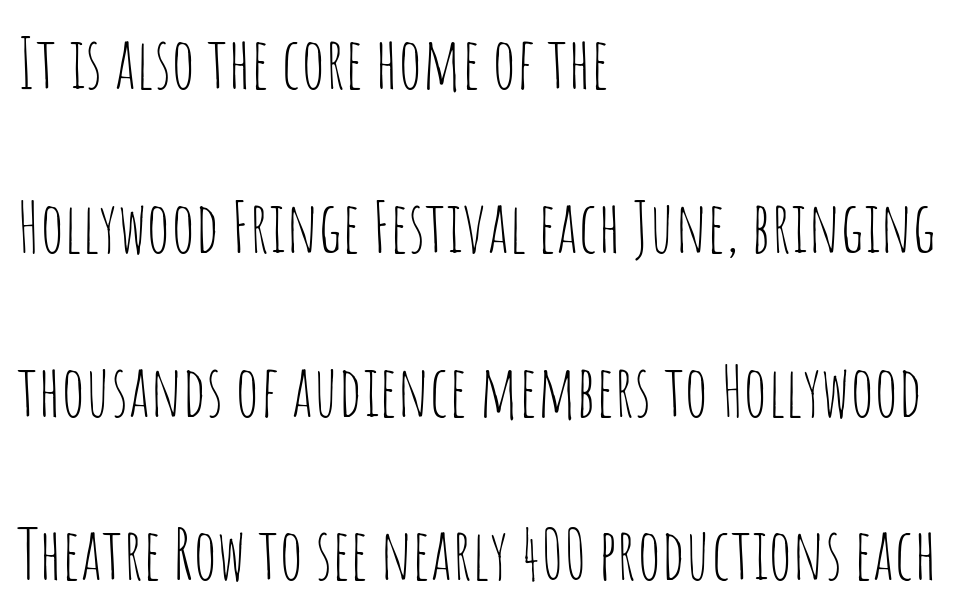
{"serif": "no", "italic": "no", "bold": "no", "weight": "thin", "width": "condensed", "stroke_contrast": "low", "x_height": "large", "monospaced": "no", "underline": "no", "align": "left", "line_spacing": "loose", "line_spacing_ratio": 2.34, "letter_spacing": "normal", "letter_spacing_em": 0.0, "glyph_px": 70}
